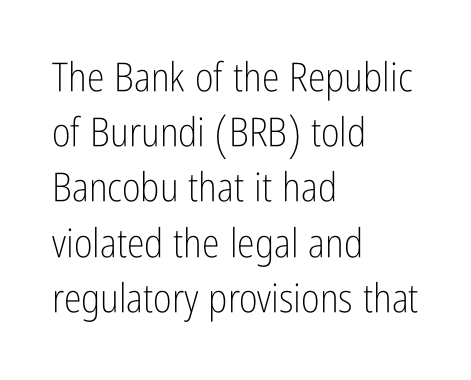
{"serif": "no", "italic": "no", "bold": "no", "weight": "light", "width": "condensed", "stroke_contrast": "low", "x_height": "medium", "monospaced": "no", "underline": "no", "align": "left", "line_spacing": "normal", "line_spacing_ratio": 1.38, "letter_spacing": "normal", "letter_spacing_em": 0.0, "glyph_px": 40}
